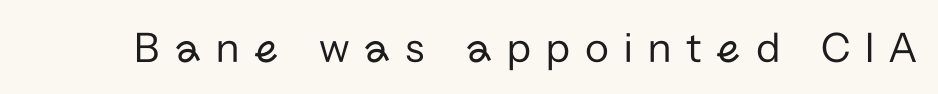
The image shows 44 px regular-weight sans-serif type, upright; set unusually wide letter spacing (+0.34 em), not underlined; low stroke contrast and a medium x-height.
